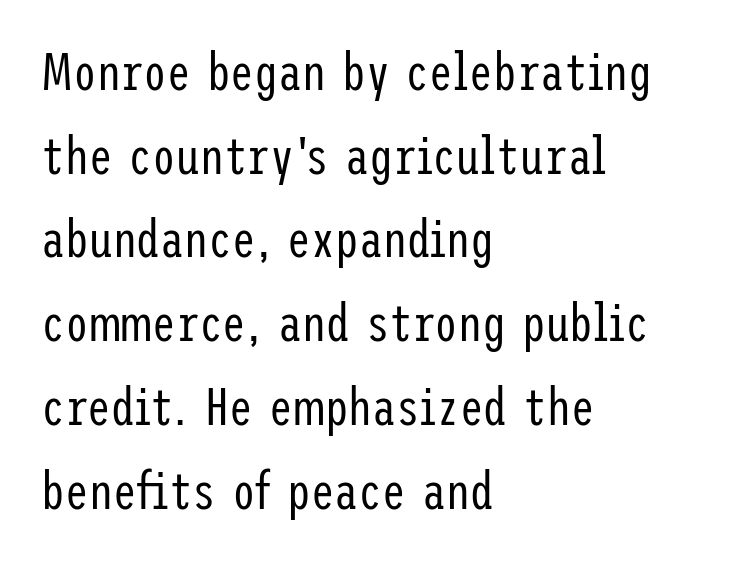
Q: Is the text bold? A: No.
Q: Is the text italic (slanted)? A: No, it is upright.
Q: Is the typeface a serif or a sans-serif typeface? A: Sans-serif.
Q: Is the text underlined? A: No.
Q: How is the paragraph aligned? A: Left-aligned.
Q: Is the spacing between letters normal or unusually wide? A: Normal.
Q: Is the spacing between lines tight, normal or loose? A: Normal.
Q: Width (condensed, normal, or wide)? A: Condensed.
Q: Stroke contrast? A: Low.
Q: x-height? A: Medium.
